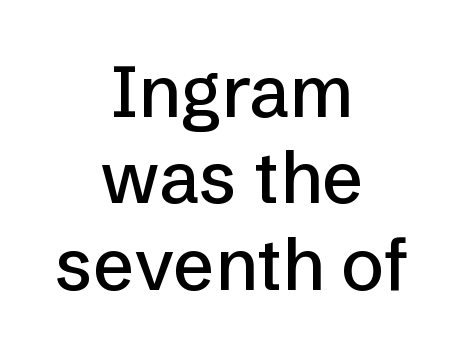
Each letter keeps its own natural width here, so spacing adapts to shape. This sample is center-justified, so both line endings float freely. Characters follow at the spacing the type designer built in. This sample uses an upright cut, with every glyph sitting square on the baseline. The space beneath each line is pristine and unruled. No feet cap the strokes, marking this as sans-serif type.
